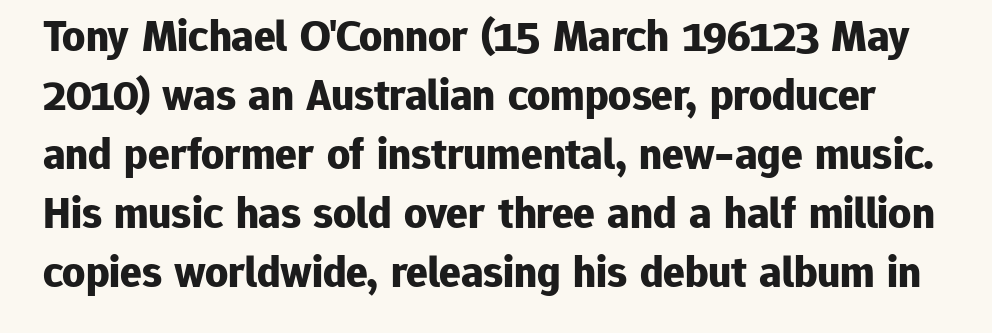
The image shows 45 px bold sans-serif type, upright; set normal line spacing (1.31x), normal letter spacing, not underlined; low stroke contrast and a medium x-height.
